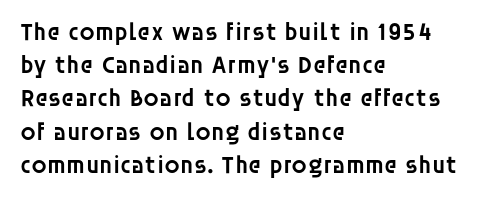
Q: Is the text bold? A: Semi-bold.
Q: Is the text italic (slanted)? A: No, it is upright.
Q: Is the text underlined? A: No.
Q: How is the paragraph aligned? A: Left-aligned.
Q: Is the spacing between letters normal or unusually wide? A: Normal.
Q: Is the spacing between lines tight, normal or loose? A: Normal.
